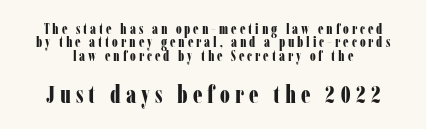
The specimen reads as upright at a glance. Any mark beneath the type? The region is blank. Characters follow at a spacing far wider than the type designer built in. Rows of type sit shoulder to shoulder in the vertical direction. The lower block of text is set noticeably larger than the block above it. Does the weight exceed regular? Yes, all the way to bold.
